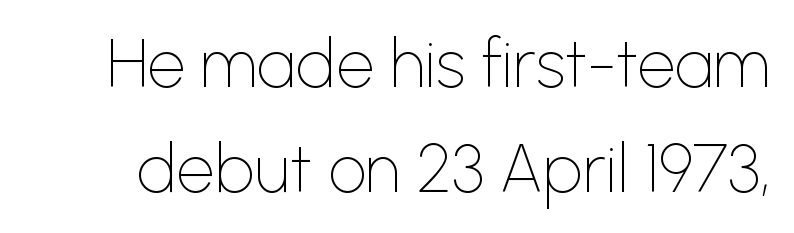
Is there any slant? The stems are plumb. A bare baseline throughout the passage. Serif or sans? Sans — the stroke terminals are bare. Stems and bowls with no extra thickness — not bold. Note the varied advance widths — an 'i' is clearly narrower than an 'm'. Compared with typical paragraphs, the rows here are spaced about the same.
